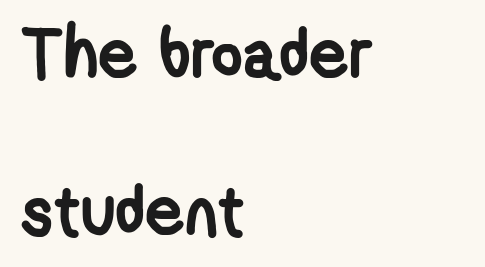
The image shows 69 px semibold, condensed sans-serif type; set left-aligned, loose line spacing (2.27x), normal letter spacing, not underlined; low stroke contrast and a medium x-height.
